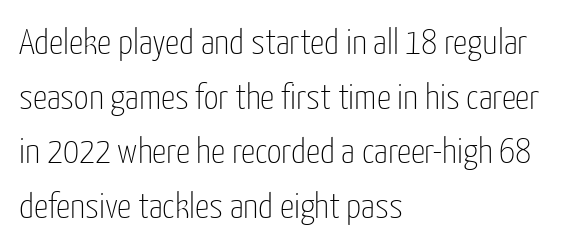
When letters stand straight like this, we call the style roman or upright. The rendering shows plain stroke endings on the letterforms — a sans-serif design. Stroke thickness stays within the range of a standard reading face or lighter. Reading down the column, the eye jumps a familiar distance to each next line. Compared with a centered layout, this one pins lines to the left instead.
